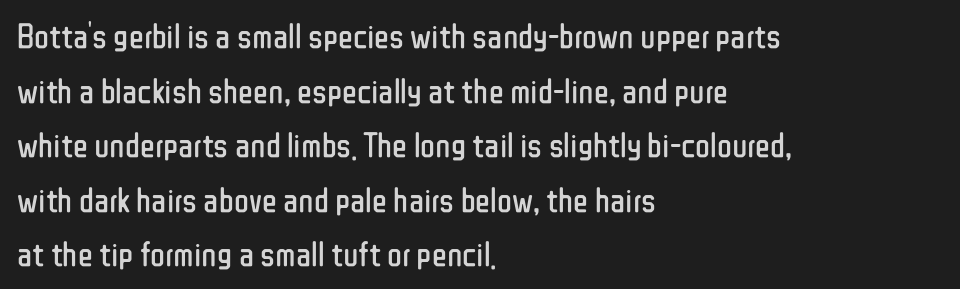
The image shows 35 px regular-weight, condensed sans-serif type, upright; set left-aligned, normal line spacing (1.56x), normal letter spacing, not underlined; low stroke contrast and a medium x-height.
